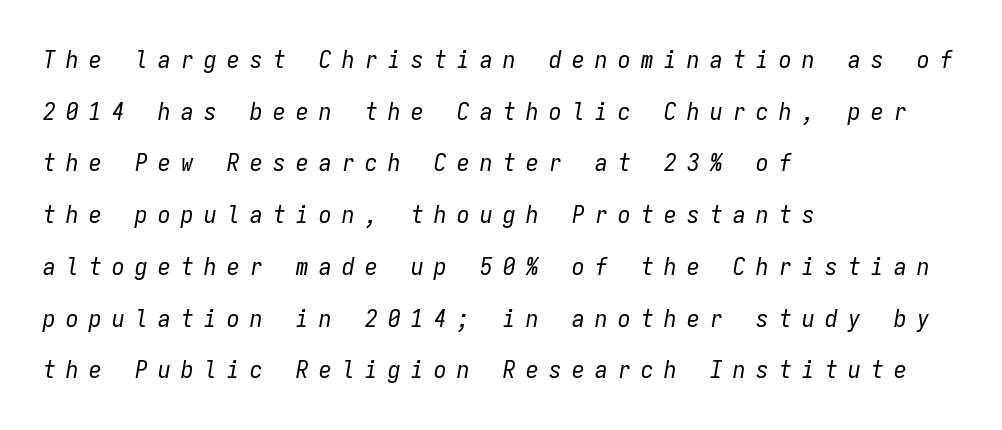
The image shows 25 px text type, italic (leaning right); set left-aligned, loose line spacing (2.07x), unusually wide letter spacing (+0.42 em), not underlined.
